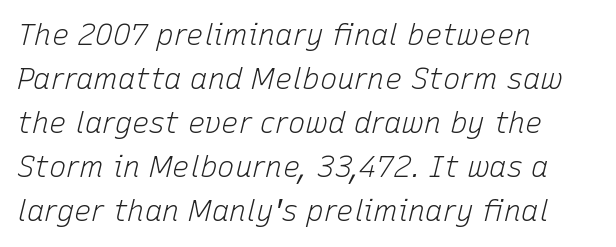
The image shows 29 px light type, italic (leaning right); set left-aligned, normal line spacing (1.52x), normal letter spacing, not underlined; low stroke contrast and a medium x-height.
